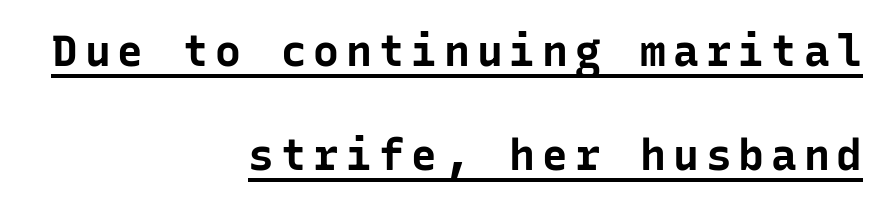
Q: Is the text bold? A: Yes.
Q: Is the text italic (slanted)? A: No, it is upright.
Q: Is the typeface a serif or a sans-serif typeface? A: Sans-serif.
Q: Is the text underlined? A: Yes.
Q: How is the paragraph aligned? A: Right-aligned.
Q: Is the spacing between lines tight, normal or loose? A: Loose.
Q: Width (condensed, normal, or wide)? A: Normal.
Q: Stroke contrast? A: Low.
Q: x-height? A: Medium.
Q: Monospaced? A: Yes.
